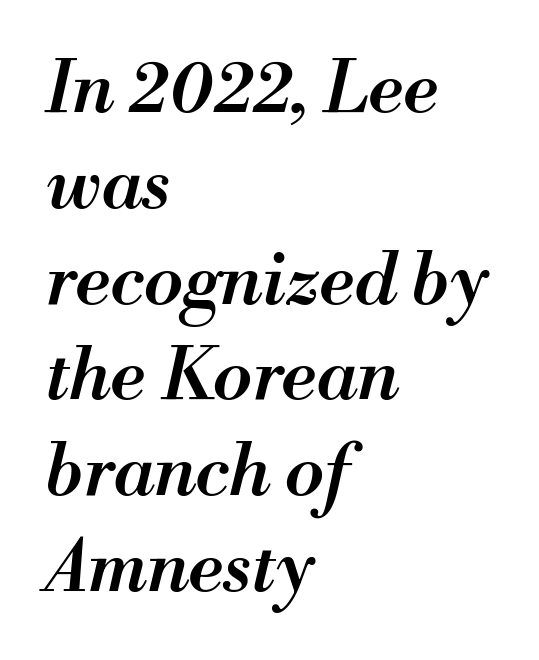
The image shows 72 px semibold type, italic (leaning right); set left-aligned, normal line spacing (1.33x), normal letter spacing, not underlined; medium stroke contrast and a small x-height.
